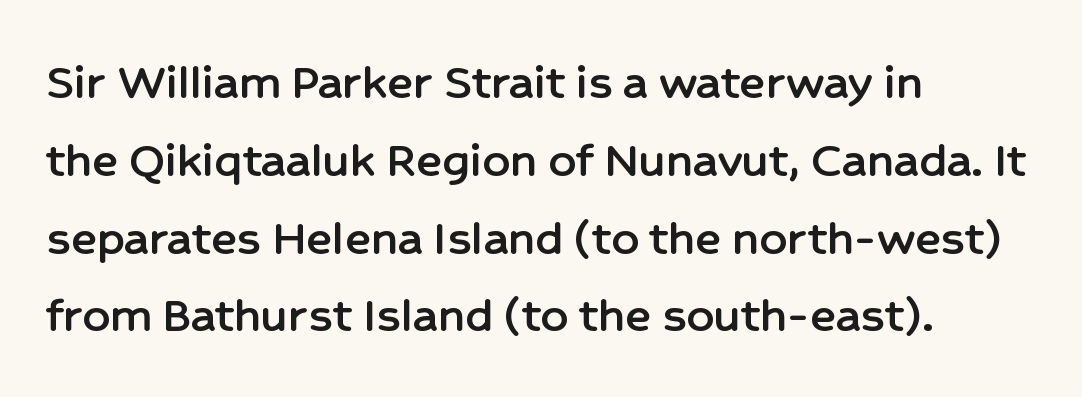
The image shows 54 px sans-serif type, upright; set left-aligned, normal line spacing (1.44x), normal letter spacing, not underlined; low stroke contrast and a medium x-height.
